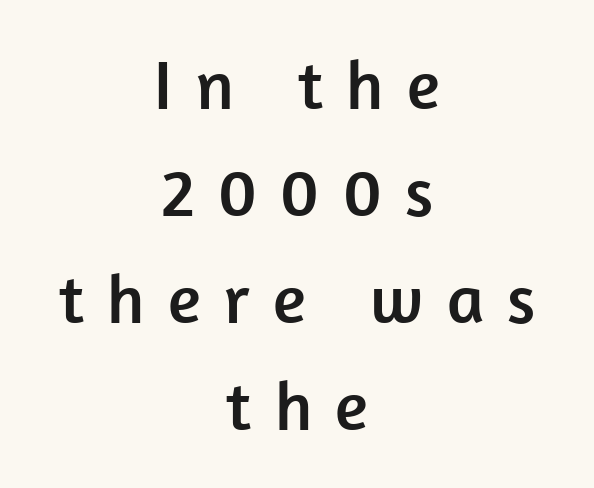
{"serif": "no", "italic": "no", "width": "normal", "stroke_contrast": "low", "x_height": "medium", "monospaced": "no", "underline": "no", "align": "center", "line_spacing": "normal", "line_spacing_ratio": 1.55, "letter_spacing": "wide", "letter_spacing_em": 0.34, "glyph_px": 69}
